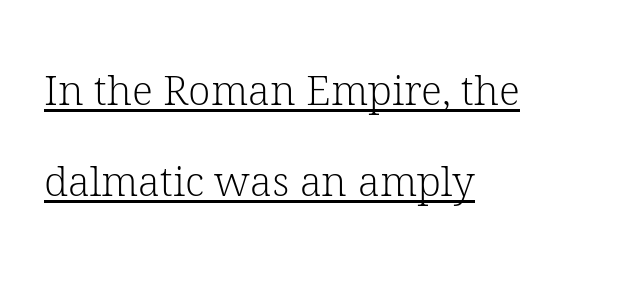
The image shows 41 px light serif type, upright; set left-aligned, loose line spacing (2.21x), normal letter spacing, underlined; low stroke contrast and a medium x-height.
